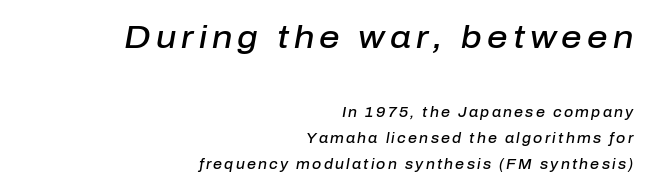
Block one is the big one; block two sits smaller underneath. Designer's note — italics engaged. This rendering features lettering with no underline. The compositor pushed each line to the right boundary. These lines are rendered in a variable-pitch font.
